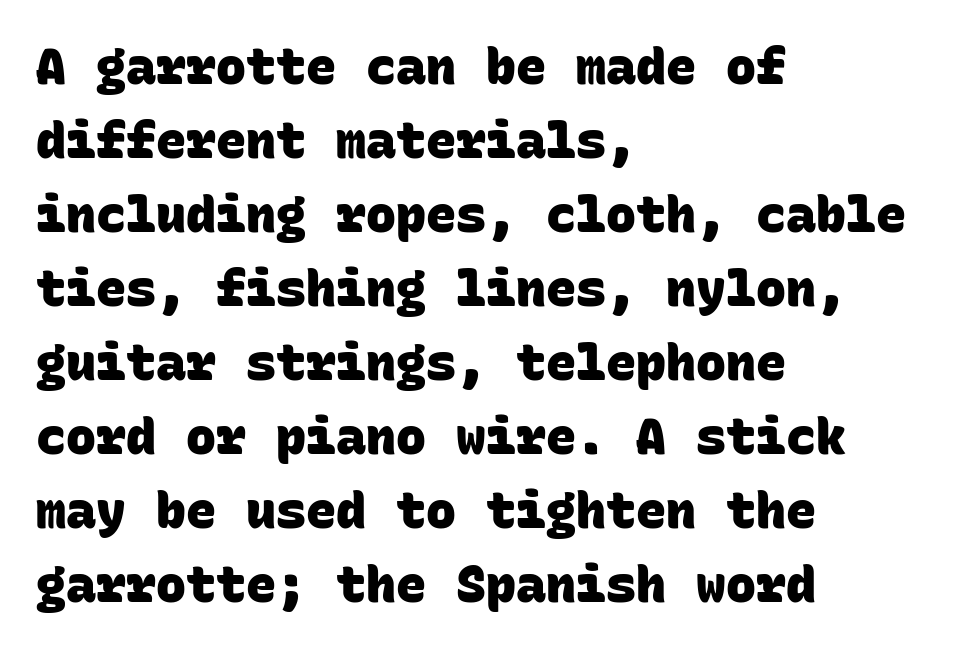
Q: Is the text bold? A: Yes.
Q: Is the typeface a serif or a sans-serif typeface? A: Sans-serif.
Q: Is the text underlined? A: No.
Q: How is the paragraph aligned? A: Left-aligned.
Q: Is the spacing between letters normal or unusually wide? A: Normal.
Q: Is the spacing between lines tight, normal or loose? A: Normal.
Q: Width (condensed, normal, or wide)? A: Normal.
Q: Stroke contrast? A: Low.
Q: x-height? A: Large.
Q: Monospaced? A: Yes.
